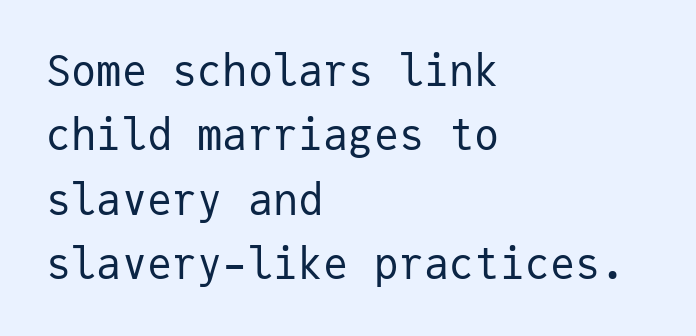
Q: Is the text bold? A: No.
Q: Is the text italic (slanted)? A: No, it is upright.
Q: Is the typeface a serif or a sans-serif typeface? A: Sans-serif.
Q: Is the text underlined? A: No.
Q: How is the paragraph aligned? A: Left-aligned.
Q: Is the spacing between letters normal or unusually wide? A: Normal.
Q: Is the spacing between lines tight, normal or loose? A: Normal.
Q: Width (condensed, normal, or wide)? A: Normal.
Q: Stroke contrast? A: Low.
Q: x-height? A: Medium.
Q: Monospaced? A: Yes.
